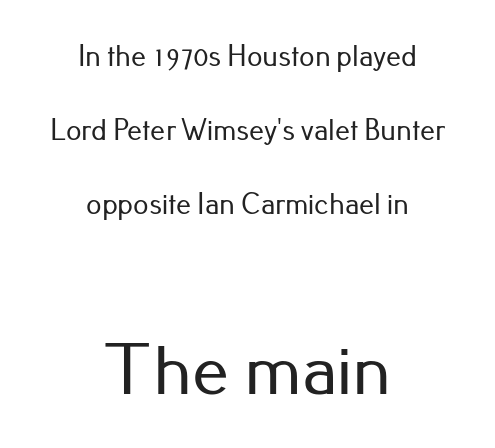
Q: Is the text italic (slanted)? A: No, it is upright.
Q: Is the typeface a serif or a sans-serif typeface? A: Sans-serif.
Q: Is the text underlined? A: No.
Q: How is the paragraph aligned? A: Centered.
Q: Is the spacing between letters normal or unusually wide? A: Normal.
Q: Is the spacing between lines tight, normal or loose? A: Loose.
Q: Which block of text is set in a larger size, the first (top) or the second (bottom)? A: The second (bottom) one.
Q: Width (condensed, normal, or wide)? A: Normal.
Q: Stroke contrast? A: Low.
Q: x-height? A: Small.
Q: Monospaced? A: No.
